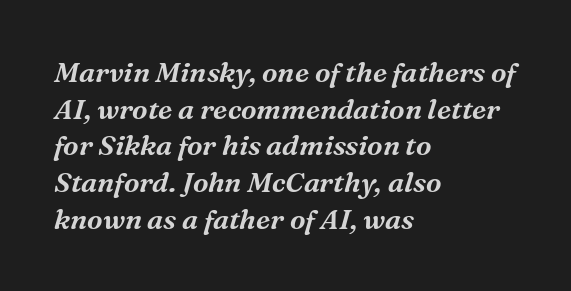
{"serif": "yes", "italic": "yes", "lean": "right", "slant_degrees": 16, "width": "normal", "stroke_contrast": "medium", "x_height": "medium", "monospaced": "no", "underline": "no", "align": "left", "line_spacing": "normal", "line_spacing_ratio": 1.31, "letter_spacing": "normal", "letter_spacing_em": 0.0, "glyph_px": 28}
